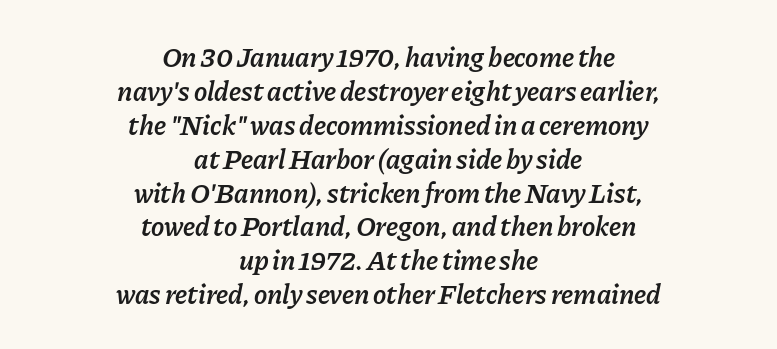
The glyphs have the mass of a demibold cut, below bold. Honestly, there is no underline to notice here at all. An italicized treatment has been applied to the whole sample. Where is the straight margin? There isn't one; the lines are centered. In terms of letterspacing, this is plain default setting. Is this a fixed-width face? No — the glyphs have proportional, varying widths.
